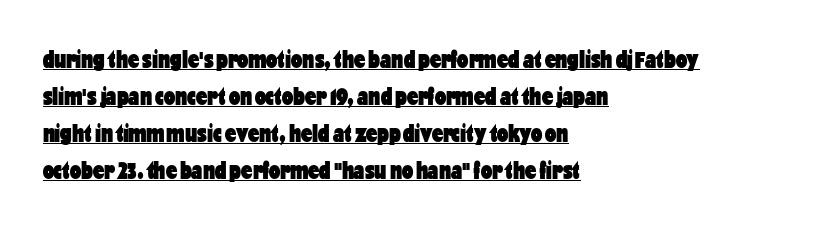
Q: Is the text bold? A: Yes.
Q: Is the text italic (slanted)? A: No, it is upright.
Q: Is the text underlined? A: Yes.
Q: How is the paragraph aligned? A: Left-aligned.
Q: Is the spacing between letters normal or unusually wide? A: Normal.
Q: Is the spacing between lines tight, normal or loose? A: Normal.
